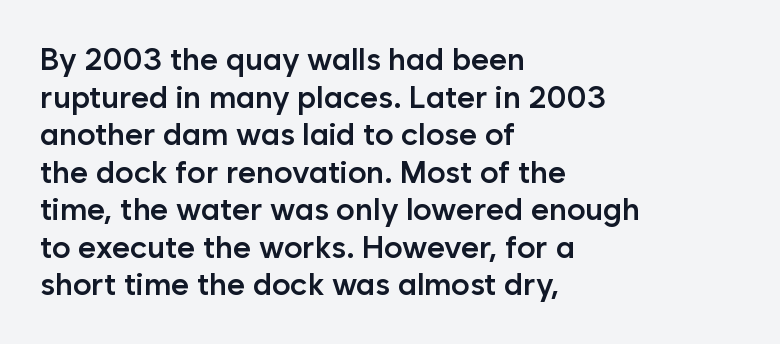
Compared with typical body copy, the letter spacing here is the same. The letters advance in unequal steps, a hallmark of proportional type. The typography opts for an upright posture over an oblique one. A clean baseline with only descenders dipping below it. A bit beefed up — I'd call it semibold rather than bold. Does the type have serifs? No, each stem ends abruptly.
